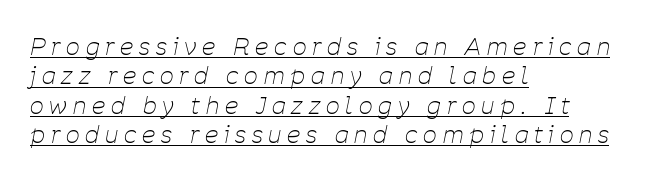
Q: Is the text bold? A: No.
Q: Is the text italic (slanted)? A: Yes, it leans right by about 11 degrees.
Q: Is the text underlined? A: Yes.
Q: How is the paragraph aligned? A: Left-aligned.
Q: Is the spacing between letters normal or unusually wide? A: Unusually wide.
